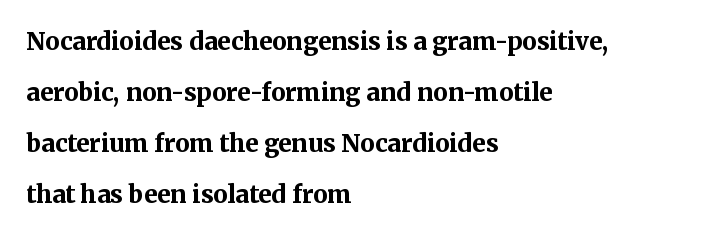
{"italic": "no", "bold": "yes", "underline": "no", "align": "left", "line_spacing": "loose", "line_spacing_ratio": 2.12, "letter_spacing": "normal", "letter_spacing_em": 0.0, "glyph_px": 24}
